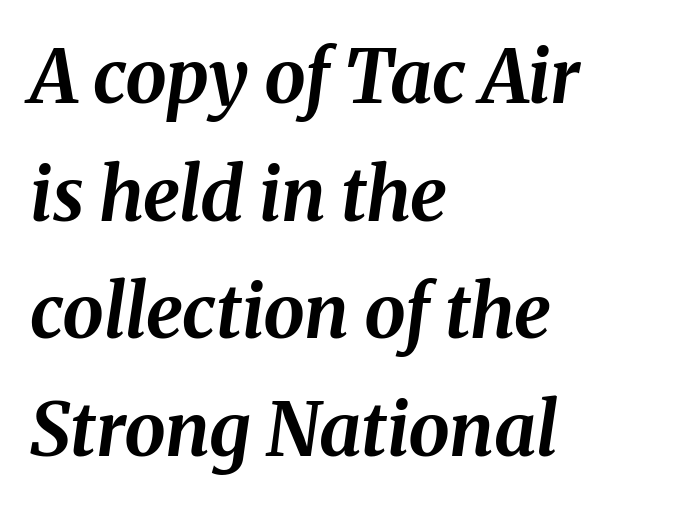
The image shows 74 px bold type, italic (leaning right); set left-aligned, normal line spacing (1.59x), normal letter spacing, not underlined; medium stroke contrast and a medium x-height.
